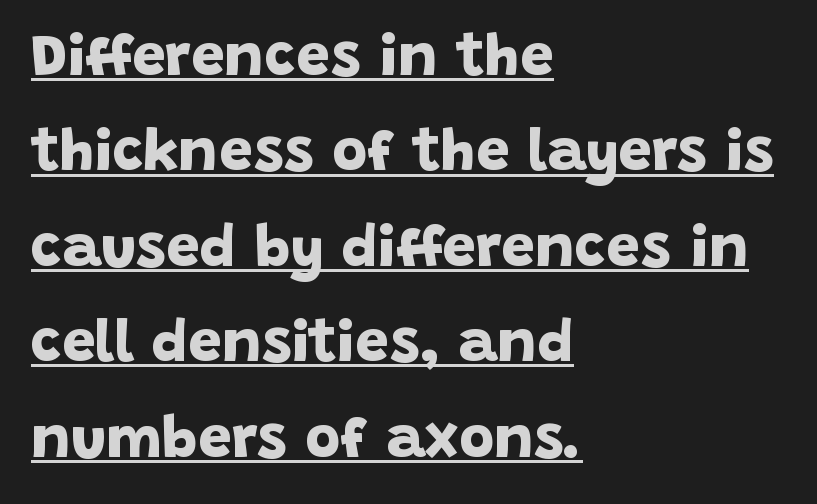
The image shows 60 px bold sans-serif type; set left-aligned, normal line spacing (1.59x), normal letter spacing, underlined; low stroke contrast and a large x-height.
